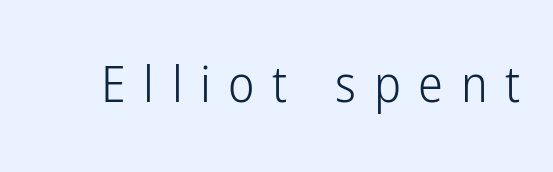
Q: Is the text bold? A: No.
Q: Is the text italic (slanted)? A: No, it is upright.
Q: Is the typeface a serif or a sans-serif typeface? A: Sans-serif.
Q: Is the text underlined? A: No.
Q: Is the spacing between letters normal or unusually wide? A: Unusually wide.
Q: Width (condensed, normal, or wide)? A: Condensed.
Q: Stroke contrast? A: Low.
Q: x-height? A: Medium.
Q: Monospaced? A: No.
